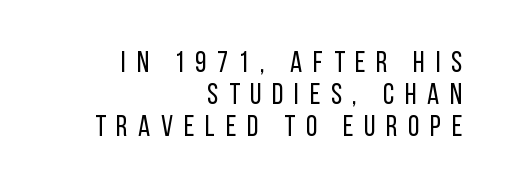
The image shows 29 px regular-weight, condensed sans-serif type, upright; set right-aligned, tight line spacing (1.11x), unusually wide letter spacing (+0.37 em), not underlined; low stroke contrast and a large x-height.
